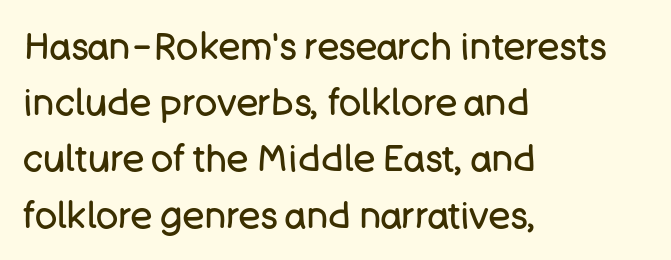
Q: Is the text bold? A: No.
Q: Is the text italic (slanted)? A: No, it is upright.
Q: Is the typeface a serif or a sans-serif typeface? A: Sans-serif.
Q: Is the text underlined? A: No.
Q: How is the paragraph aligned? A: Left-aligned.
Q: Is the spacing between letters normal or unusually wide? A: Normal.
Q: Is the spacing between lines tight, normal or loose? A: Normal.
Q: Width (condensed, normal, or wide)? A: Normal.
Q: Stroke contrast? A: Low.
Q: x-height? A: Large.
Q: Monospaced? A: No.
